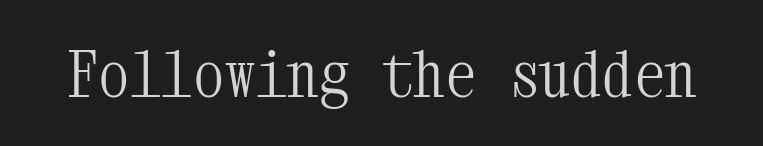
Q: Is the text bold? A: No.
Q: Is the text italic (slanted)? A: No, it is upright.
Q: Is the typeface a serif or a sans-serif typeface? A: Serif.
Q: Is the text underlined? A: No.
Q: Is the spacing between letters normal or unusually wide? A: Normal.
Q: Width (condensed, normal, or wide)? A: Condensed.
Q: Stroke contrast? A: Medium.
Q: x-height? A: Medium.
Q: Monospaced? A: Yes.
